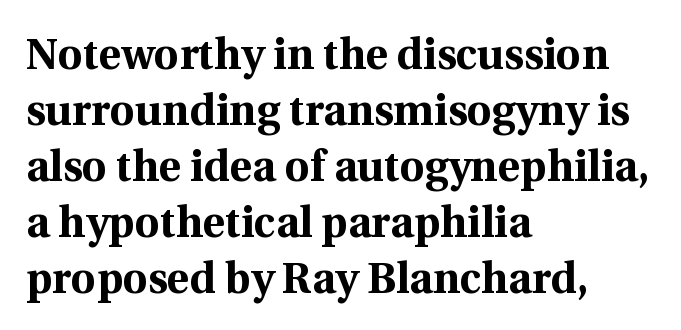
{"serif": "yes", "italic": "no", "bold": "yes", "weight": "bold", "width": "normal", "x_height": "medium", "monospaced": "no", "underline": "no", "align": "left", "line_spacing": "normal", "line_spacing_ratio": 1.3, "letter_spacing": "normal", "letter_spacing_em": 0.0, "glyph_px": 43}
